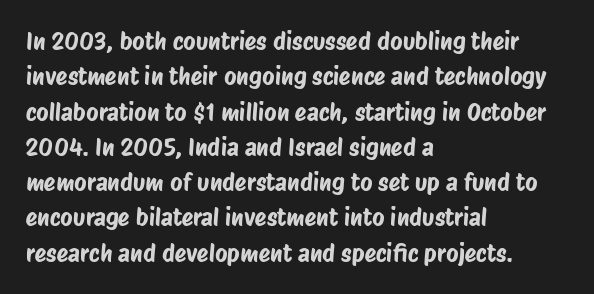
The space between consecutive lines is moderate. Beneath every word, the page is bare. Does extra space separate the letters? No, they use regular spacing. Each line starts at the same left margin while the right side varies.
